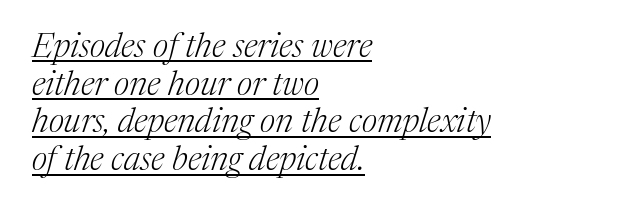
Q: Is the text bold? A: No.
Q: Is the text italic (slanted)? A: Yes, it leans right by about 17 degrees.
Q: Is the typeface a serif or a sans-serif typeface? A: Serif.
Q: Is the text underlined? A: Yes.
Q: How is the paragraph aligned? A: Left-aligned.
Q: Is the spacing between letters normal or unusually wide? A: Normal.
Q: Is the spacing between lines tight, normal or loose? A: Tight.
Q: Width (condensed, normal, or wide)? A: Normal.
Q: Stroke contrast? A: Medium.
Q: x-height? A: Medium.
Q: Monospaced? A: No.
